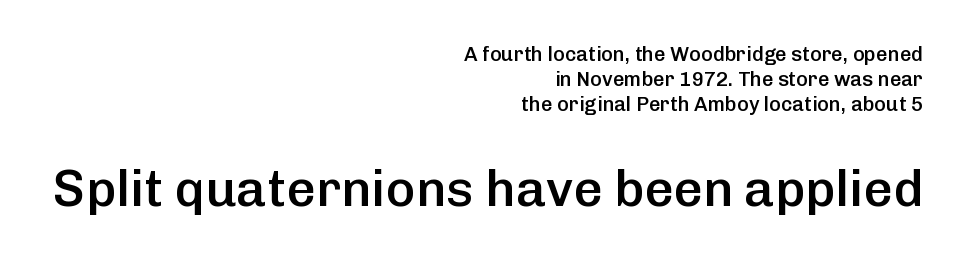
The image shows 51 px semibold sans-serif type, upright; set right-aligned, normal line spacing (1.26x), normal letter spacing, not underlined; the second (bottom) block is 2.55x larger; low stroke contrast and a medium x-height.
